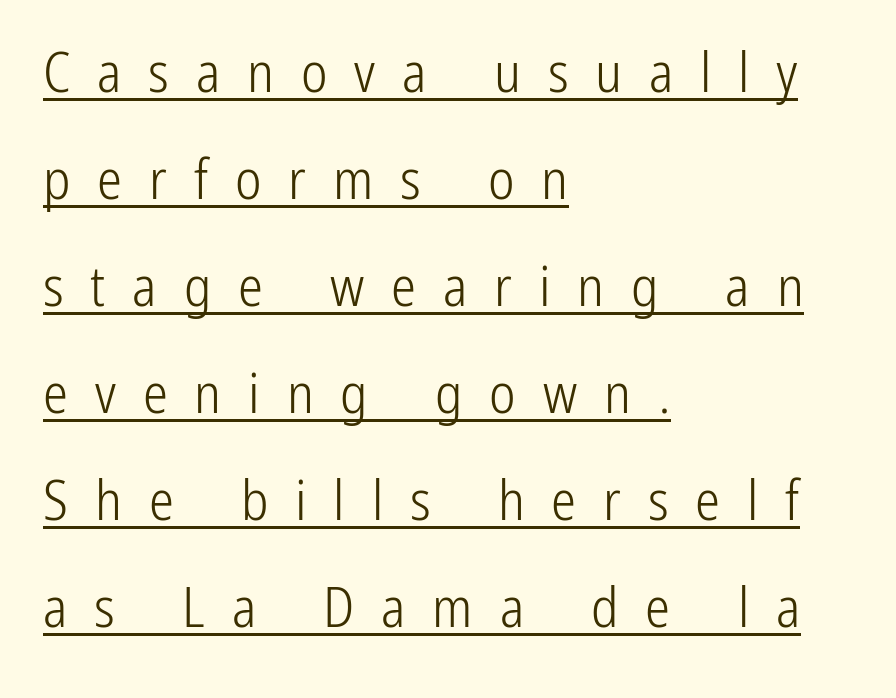
Q: Is the text bold? A: No.
Q: Is the text italic (slanted)? A: No, it is upright.
Q: Is the typeface a serif or a sans-serif typeface? A: Sans-serif.
Q: Is the text underlined? A: Yes.
Q: How is the paragraph aligned? A: Left-aligned.
Q: Is the spacing between letters normal or unusually wide? A: Unusually wide.
Q: Is the spacing between lines tight, normal or loose? A: Loose.
Q: Width (condensed, normal, or wide)? A: Condensed.
Q: Stroke contrast? A: Low.
Q: x-height? A: Medium.
Q: Monospaced? A: No.
